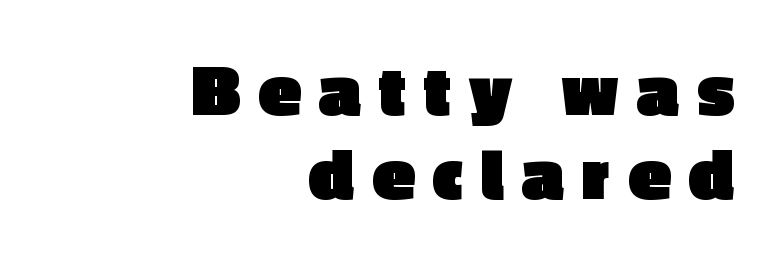
{"serif": "no", "italic": "no", "bold": "yes", "weight": "heavy", "width": "normal", "x_height": "medium", "monospaced": "no", "underline": "no", "align": "right", "line_spacing": "tight", "line_spacing_ratio": 1.09, "letter_spacing": "wide", "letter_spacing_em": 0.24, "glyph_px": 77}
